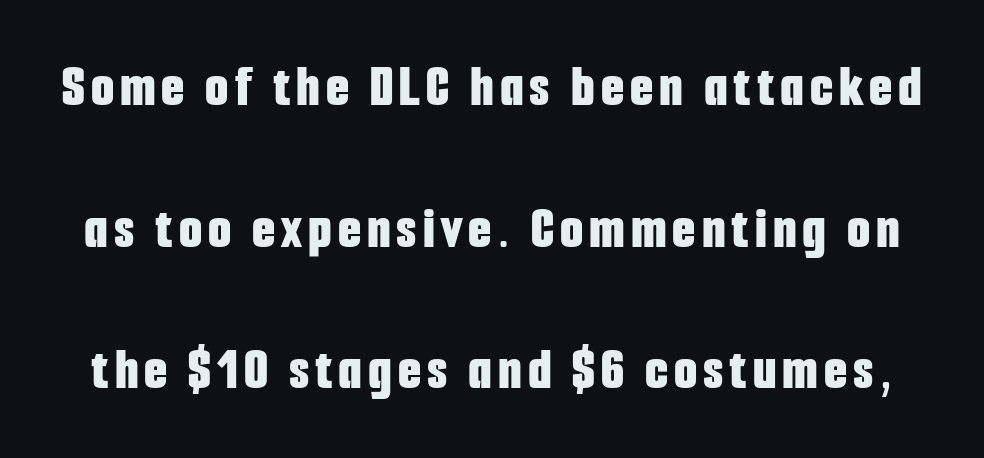
The image shows 60 px bold, condensed sans-serif type, upright; set loose line spacing (2.36x), not underlined; low stroke contrast and a medium x-height.
